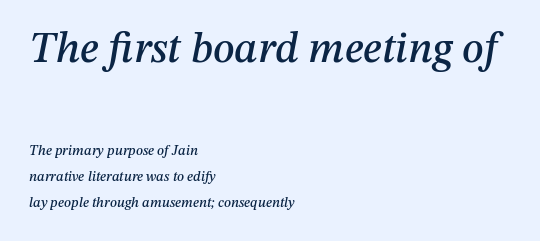
{"italic": "yes", "lean": "right", "slant_degrees": 12, "width": "normal", "stroke_contrast": "medium", "x_height": "medium", "monospaced": "no", "underline": "no", "align": "left", "line_spacing_ratio": 1.87, "letter_spacing": "normal", "letter_spacing_em": 0.0, "larger_block": "first", "size_ratio": 3.07, "glyph_px": 43}
